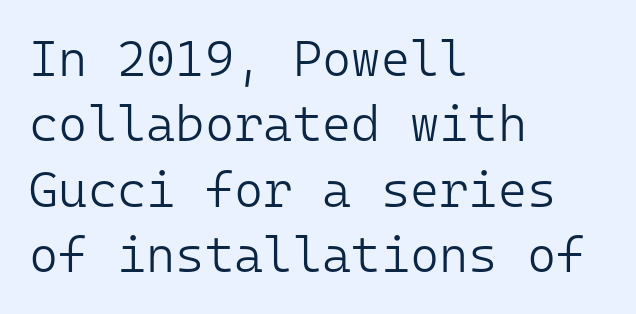
{"serif": "no", "italic": "no", "bold": "no", "weight": "light", "width": "normal", "stroke_contrast": "low", "x_height": "medium", "monospaced": "yes", "underline": "no", "align": "left", "line_spacing": "normal", "line_spacing_ratio": 1.31, "letter_spacing": "normal", "letter_spacing_em": 0.0, "glyph_px": 50}
